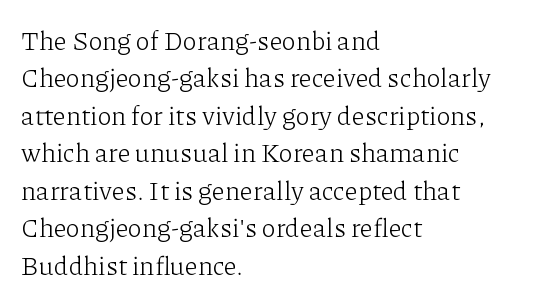
Q: Is the text bold? A: No.
Q: Is the text italic (slanted)? A: No, it is upright.
Q: Is the text underlined? A: No.
Q: How is the paragraph aligned? A: Left-aligned.
Q: Is the spacing between letters normal or unusually wide? A: Normal.
Q: Is the spacing between lines tight, normal or loose? A: Normal.
